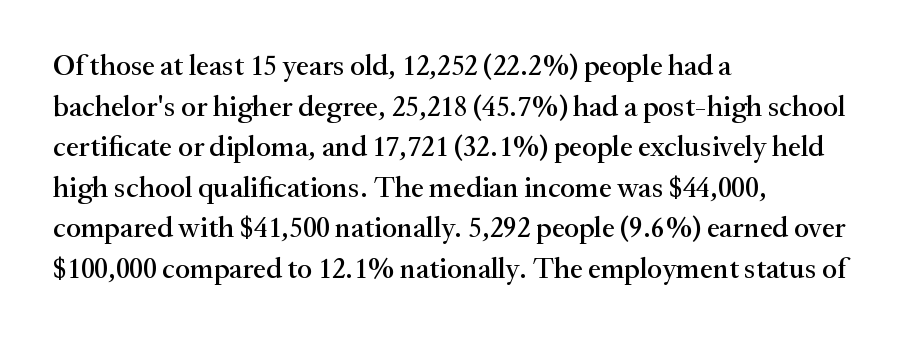
Q: Is the text italic (slanted)? A: No, it is upright.
Q: Is the typeface a serif or a sans-serif typeface? A: Serif.
Q: Is the text underlined? A: No.
Q: How is the paragraph aligned? A: Left-aligned.
Q: Is the spacing between letters normal or unusually wide? A: Normal.
Q: Is the spacing between lines tight, normal or loose? A: Normal.
Q: Width (condensed, normal, or wide)? A: Normal.
Q: Stroke contrast? A: Medium.
Q: x-height? A: Small.
Q: Monospaced? A: No.
